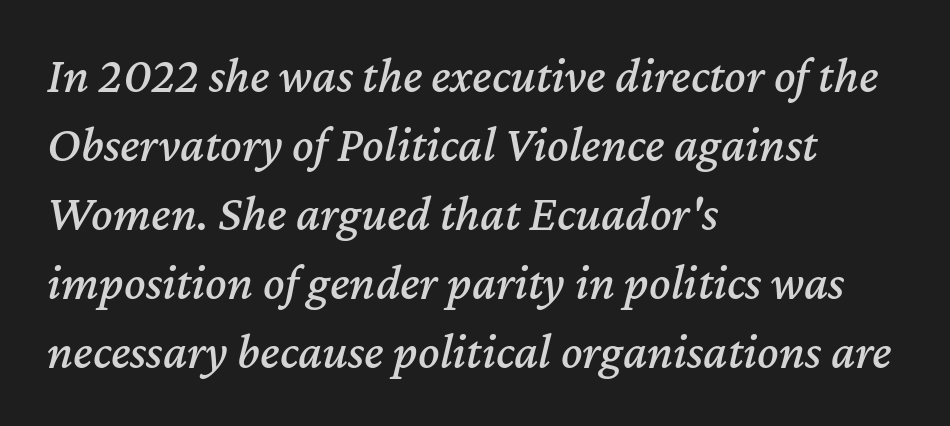
{"italic": "yes", "lean": "right", "slant_degrees": 12, "width": "normal", "stroke_contrast": "medium", "x_height": "medium", "monospaced": "no", "underline": "no", "align": "left", "line_spacing": "normal", "line_spacing_ratio": 1.38, "letter_spacing": "normal", "letter_spacing_em": 0.0, "glyph_px": 50}
